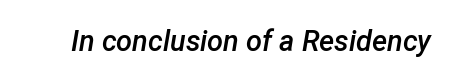
Is the letter spacing exaggerated? No — it looks like the ordinary default. Character widths vary here, with narrow letters taking less room than wide ones. Posture: slanted. As a designer I'd log this as weight 600, semibold.
